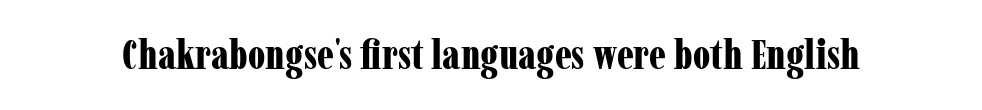
Q: Is the text bold? A: Yes.
Q: Is the text italic (slanted)? A: No, it is upright.
Q: Is the typeface a serif or a sans-serif typeface? A: Serif.
Q: Is the text underlined? A: No.
Q: Is the spacing between letters normal or unusually wide? A: Normal.
Q: Width (condensed, normal, or wide)? A: Condensed.
Q: Stroke contrast? A: Low.
Q: x-height? A: Medium.
Q: Monospaced? A: No.
